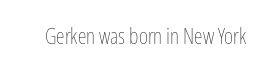
The image shows 22 px text type, upright; set normal letter spacing, not underlined.
